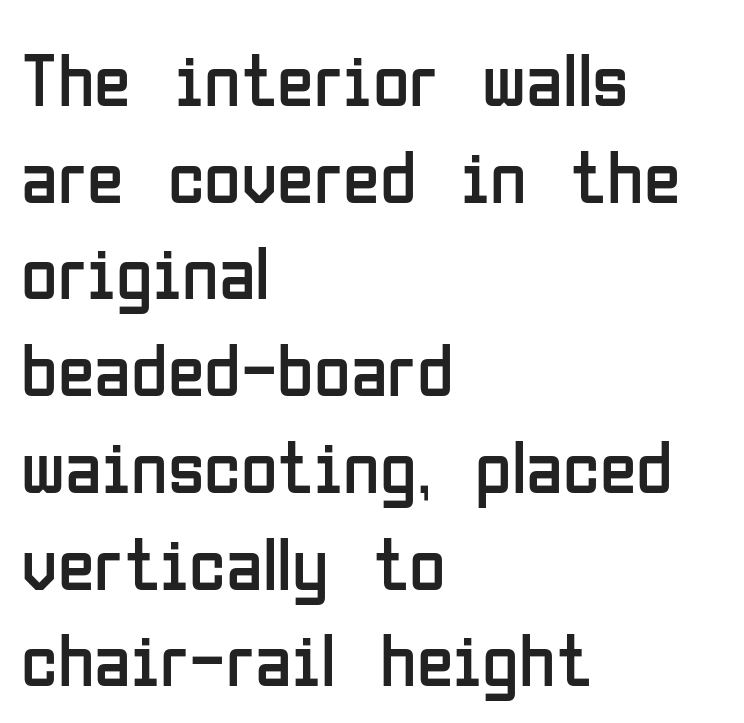
The rag falls on the right side of this text block. Reading down the column, the eye jumps a familiar distance to each next line. Clear beneath every line of the passage. Nope, not italic — everything's standing straight. Is this a fixed-width face? No — the glyphs have proportional, varying widths. Observe the ordinary spacing: letters are neighbours, not strangers.
